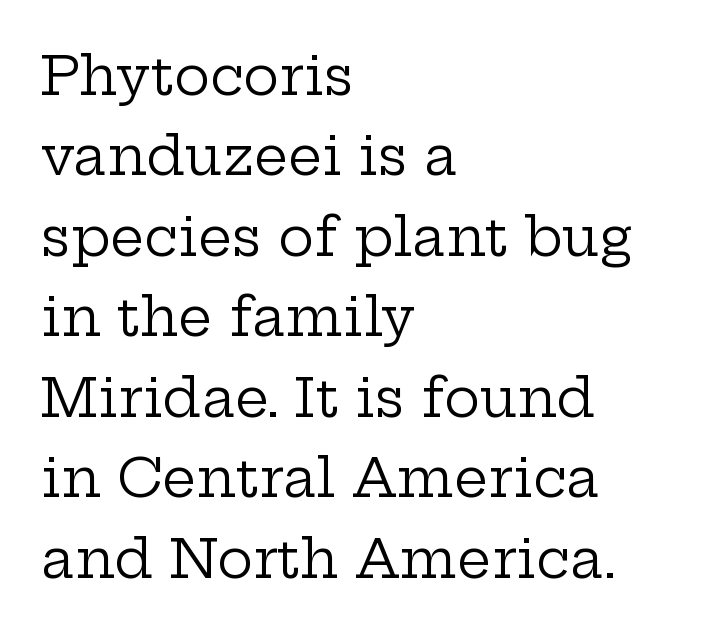
{"serif": "yes", "italic": "no", "bold": "no", "weight": "regular", "width": "wide", "stroke_contrast": "low", "x_height": "medium", "monospaced": "no", "underline": "no", "align": "left", "line_spacing": "normal", "line_spacing_ratio": 1.49, "letter_spacing": "normal", "letter_spacing_em": 0.0, "glyph_px": 54}
